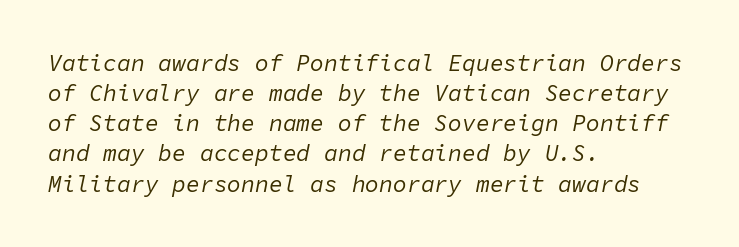
The image shows 23 px text type, italic (leaning right); set left-aligned, normal line spacing (1.31x), normal letter spacing, not underlined.
